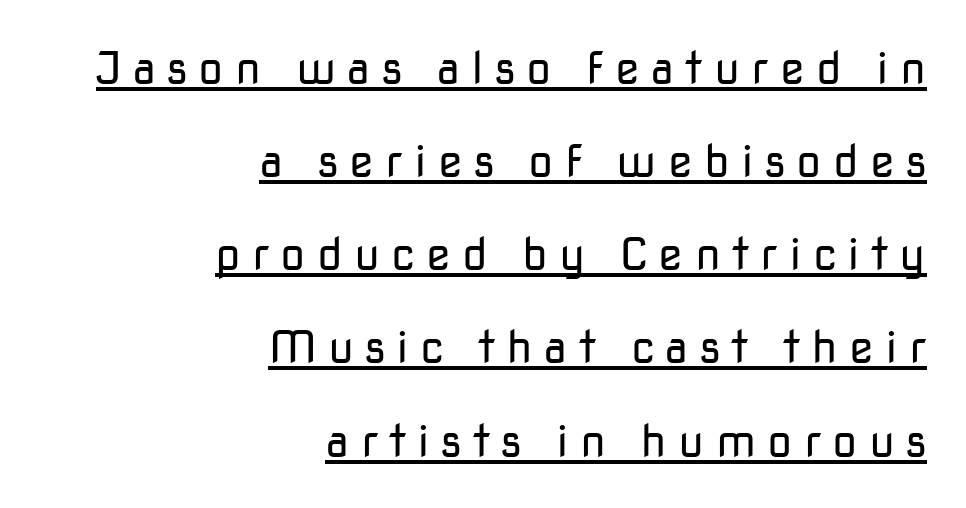
Looks like regular typesetting: each glyph gets only the width it needs. One glance says open: line gaps are wider than usual. These lines were composed using upright roman letters. The gaps between neighbouring characters are conspicuously large.
